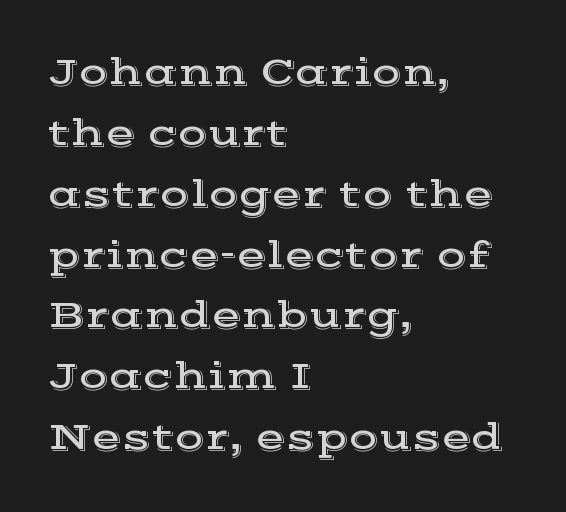
Q: Is the text italic (slanted)? A: No, it is upright.
Q: Is the typeface a serif or a sans-serif typeface? A: Serif.
Q: Is the text underlined? A: No.
Q: How is the paragraph aligned? A: Left-aligned.
Q: Is the spacing between letters normal or unusually wide? A: Normal.
Q: Is the spacing between lines tight, normal or loose? A: Normal.
Q: Width (condensed, normal, or wide)? A: Wide.
Q: x-height? A: Medium.
Q: Monospaced? A: No.
